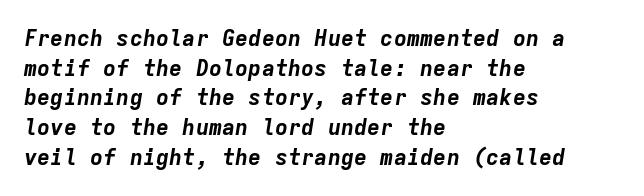
The compositor pushed each line to the left boundary. Inter-character spacing is left at the font's built-in metrics. The string is rendered with underlining switched off. If you drew a line through each stem, it would be angled. This sample keeps an unexceptional amount of space between lines.
